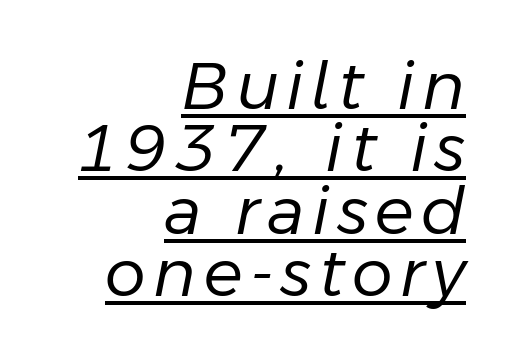
{"italic": "yes", "lean": "right", "slant_degrees": 11, "bold": "no", "weight": "regular", "width": "normal", "stroke_contrast": "low", "x_height": "medium", "monospaced": "no", "underline": "yes", "align": "right", "line_spacing": "tight", "line_spacing_ratio": 0.96, "glyph_px": 65}
